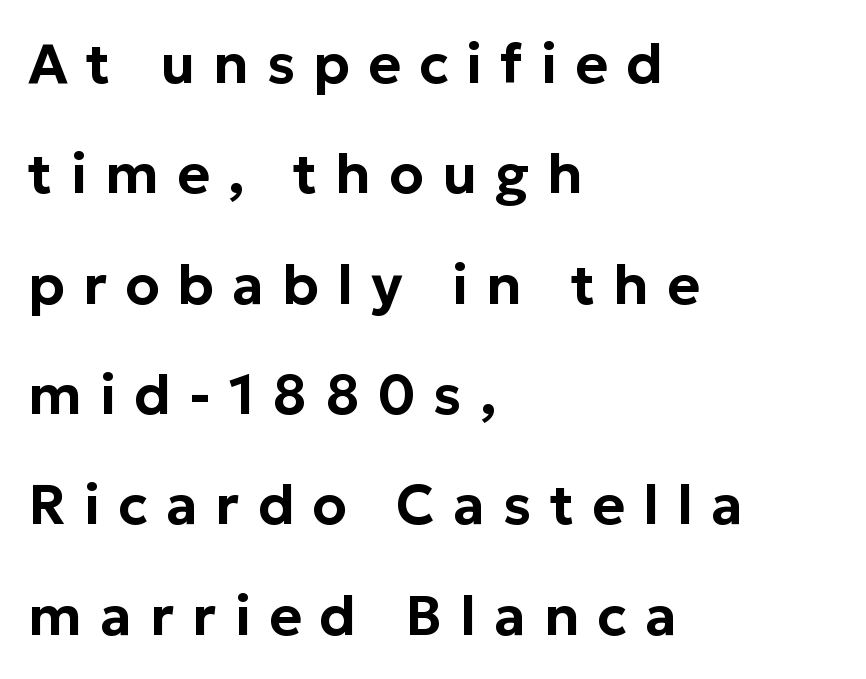
The image shows 56 px sans-serif type, upright; set left-aligned, loose line spacing (1.97x), unusually wide letter spacing (+0.32 em), not underlined; low stroke contrast and a medium x-height.
